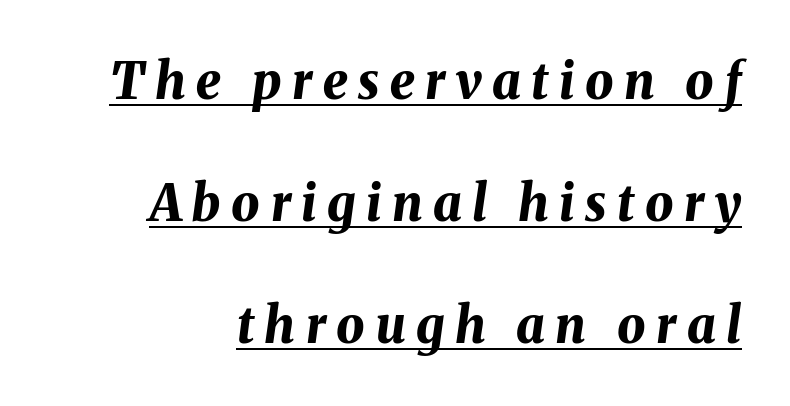
{"italic": "yes", "lean": "right", "slant_degrees": 8, "bold": "yes", "weight": "bold", "width": "normal", "stroke_contrast": "medium", "x_height": "medium", "monospaced": "no", "underline": "yes", "line_spacing": "loose", "line_spacing_ratio": 2.44, "letter_spacing": "wide", "letter_spacing_em": 0.21, "glyph_px": 50}
